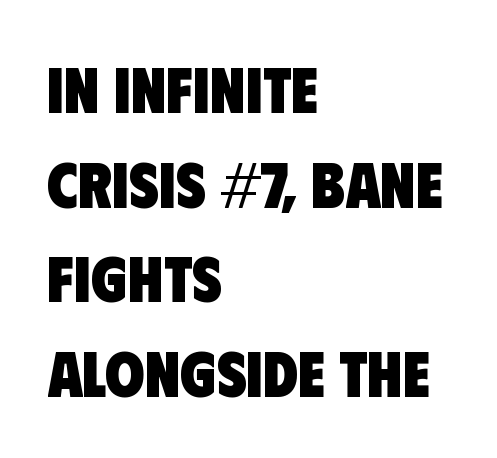
Each row of text sits above clean, open space. What kind of face is this? One without serifs — a sans. Students, observe: this is what conventionally led text looks like. I'd describe the lettering as bold — thick and assertive. These lines are rendered in a variable-pitch font.
